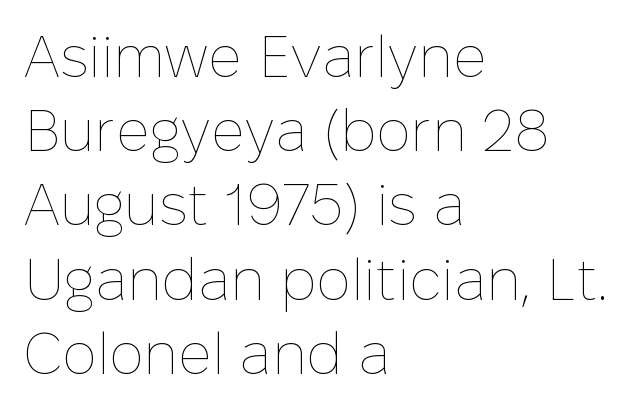
The image shows 58 px thin type, upright; set left-aligned, normal line spacing (1.28x), normal letter spacing, not underlined; low stroke contrast and a medium x-height.
